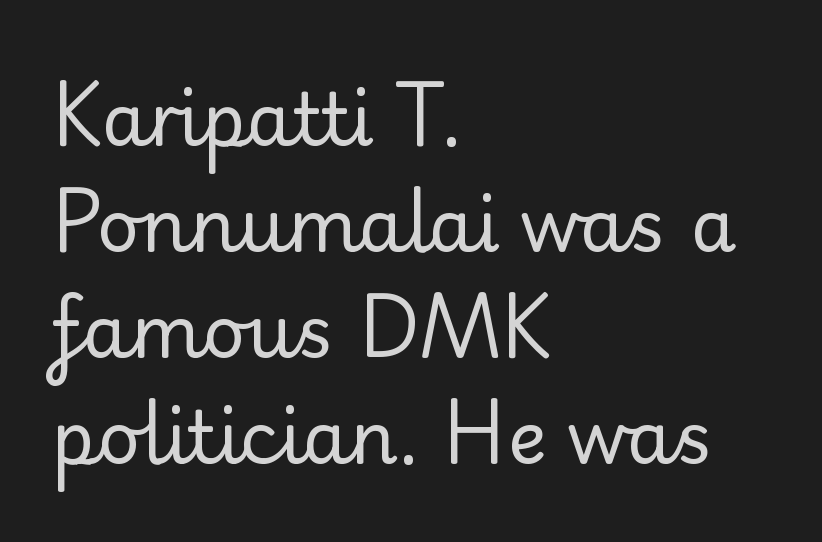
Q: Is the text bold? A: No.
Q: Is the text italic (slanted)? A: No, it is upright.
Q: Is the typeface a serif or a sans-serif typeface? A: Sans-serif.
Q: Is the text underlined? A: No.
Q: How is the paragraph aligned? A: Left-aligned.
Q: Is the spacing between letters normal or unusually wide? A: Normal.
Q: Is the spacing between lines tight, normal or loose? A: Normal.
Q: Width (condensed, normal, or wide)? A: Normal.
Q: Stroke contrast? A: Low.
Q: x-height? A: Small.
Q: Monospaced? A: No.
